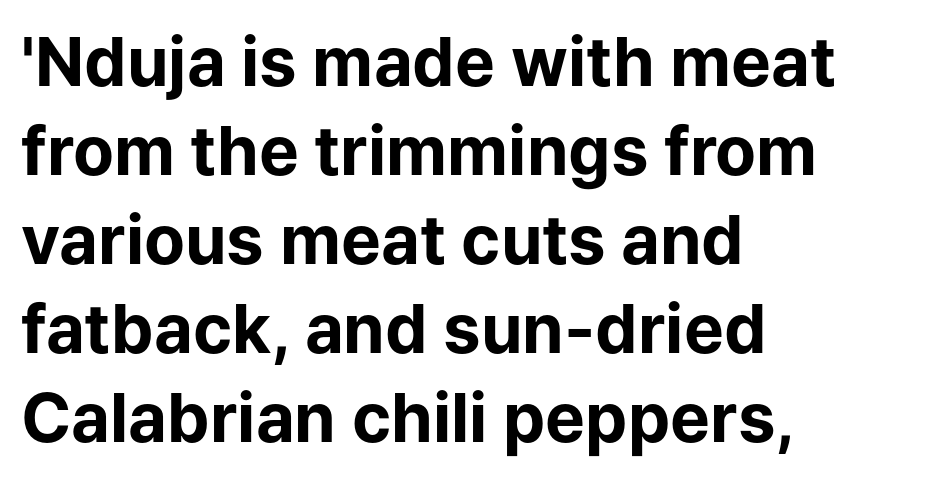
Q: Is the text bold? A: Yes.
Q: Is the text italic (slanted)? A: No, it is upright.
Q: Is the typeface a serif or a sans-serif typeface? A: Sans-serif.
Q: Is the text underlined? A: No.
Q: How is the paragraph aligned? A: Left-aligned.
Q: Is the spacing between letters normal or unusually wide? A: Normal.
Q: Is the spacing between lines tight, normal or loose? A: Normal.
Q: Width (condensed, normal, or wide)? A: Normal.
Q: Stroke contrast? A: Low.
Q: x-height? A: Medium.
Q: Monospaced? A: No.
